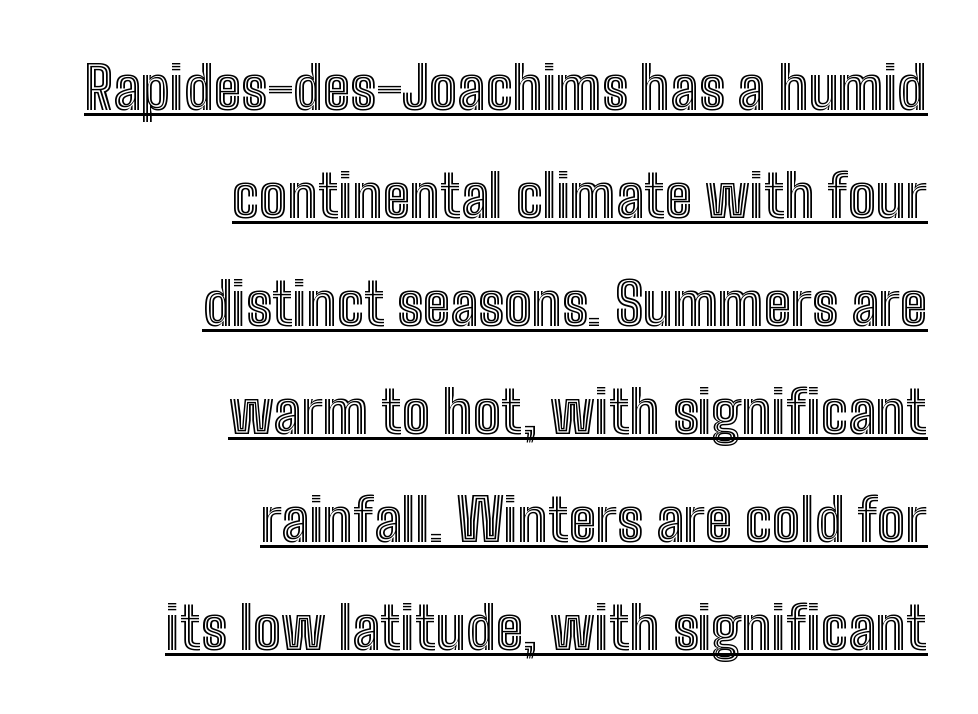
Underlining? Definitely there. The face used here is proportionally spaced, like ordinary book or web type. Does the copy run flush right? Yes — the right margin is perfectly even. Italic: no, the glyphs are upright roman. Observe the ordinary spacing: letters are neighbours, not strangers.
